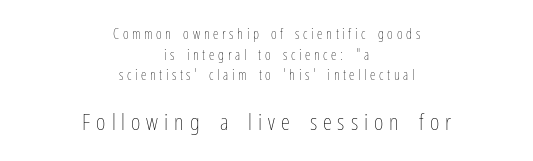
The gaps between neighbouring characters are conspicuously large. Italic: no, the glyphs are upright roman. Letters have the restrained weight of plain body copy at most. Anything drawn beneath the words? Only blank space. Compared with typical paragraphs, the rows here are spaced about the same.
